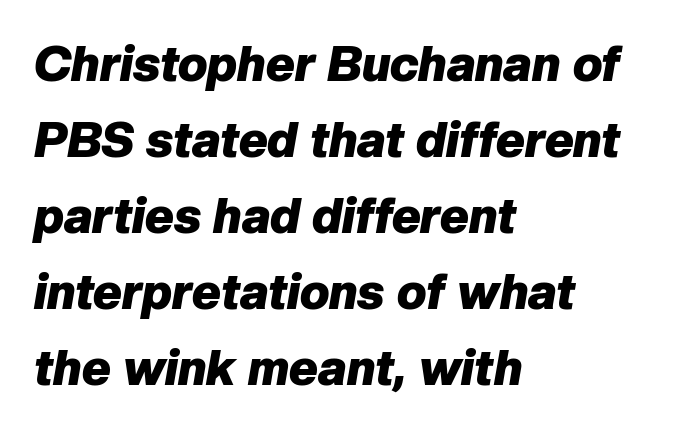
Q: Is the text bold? A: Yes.
Q: Is the text italic (slanted)? A: Yes, it leans right by about 10 degrees.
Q: Is the text underlined? A: No.
Q: How is the paragraph aligned? A: Left-aligned.
Q: Is the spacing between letters normal or unusually wide? A: Normal.
Q: Is the spacing between lines tight, normal or loose? A: Normal.
Q: Width (condensed, normal, or wide)? A: Normal.
Q: Stroke contrast? A: Low.
Q: x-height? A: Medium.
Q: Monospaced? A: No.
